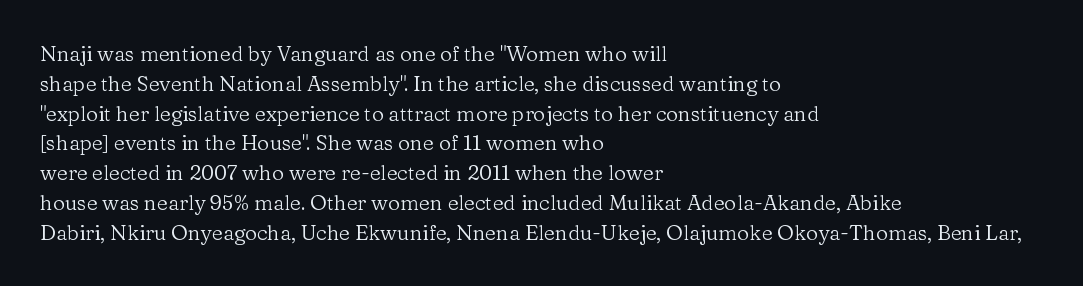
Quick note: interline space is typical. Nothing unusual about the tracking: characters are spaced as the font intends. Unmarked baselines from the first word to the last. No italicization has been applied; the sample stays upright.
